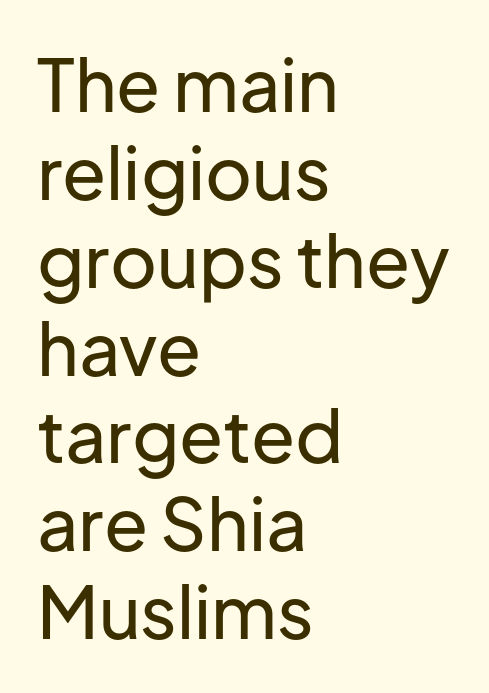
Q: Is the text italic (slanted)? A: No, it is upright.
Q: Is the typeface a serif or a sans-serif typeface? A: Sans-serif.
Q: Is the text underlined? A: No.
Q: How is the paragraph aligned? A: Left-aligned.
Q: Is the spacing between letters normal or unusually wide? A: Normal.
Q: Width (condensed, normal, or wide)? A: Normal.
Q: Stroke contrast? A: Low.
Q: x-height? A: Medium.
Q: Monospaced? A: No.
